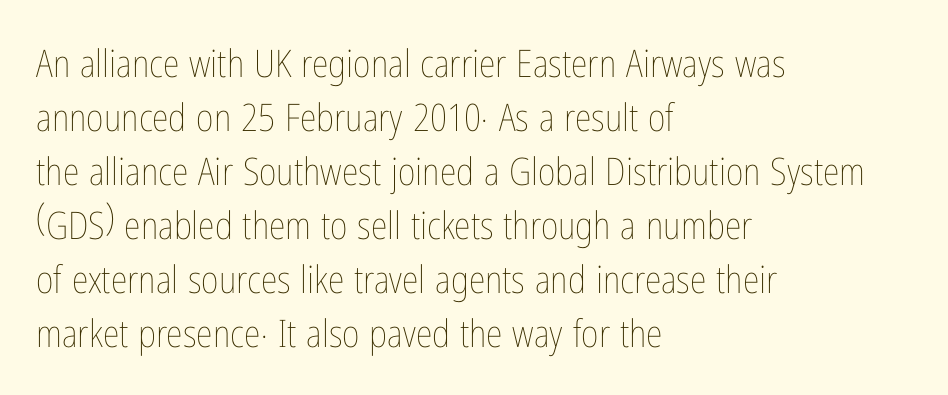
Regarding leading, the lines here are spaced in the standard way. This is not heavy type; no bold has been used. This is roman type, the default non-slanted kind. Note the varied advance widths — an 'i' is clearly narrower than an 'm'. The space beneath each line is pristine and unruled. Line beginnings align vertically; line endings do not.
